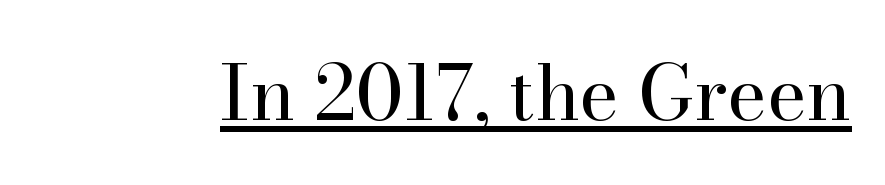
The characters are drawn with everyday or finer stroke widths. Is the letter spacing exaggerated? No — it looks like the ordinary default. Each letter keeps its own natural width here, so spacing adapts to shape. You can see a thin bar hugging the bottom of the glyphs.
